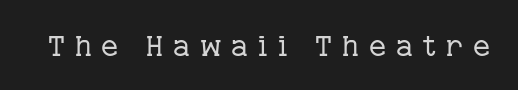
Q: Is the text bold? A: No.
Q: Is the text italic (slanted)? A: No, it is upright.
Q: Is the typeface a serif or a sans-serif typeface? A: Serif.
Q: Is the text underlined? A: No.
Q: Is the spacing between letters normal or unusually wide? A: Unusually wide.
Q: Width (condensed, normal, or wide)? A: Normal.
Q: Stroke contrast? A: Low.
Q: x-height? A: Medium.
Q: Monospaced? A: No.
